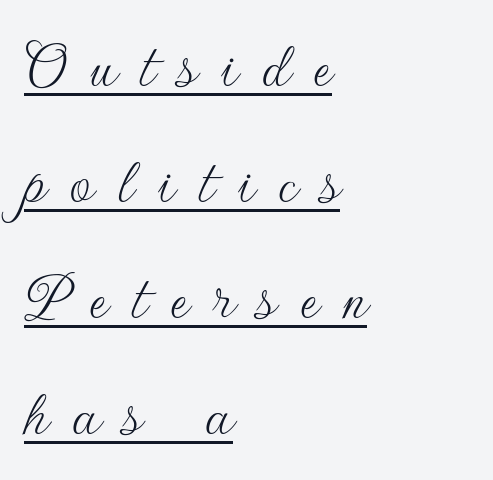
The lettering is marked with a stroke running underneath it. Interline gaps are of average width in this sample. Reading down the block, your eye returns to a fixed left position each line.
